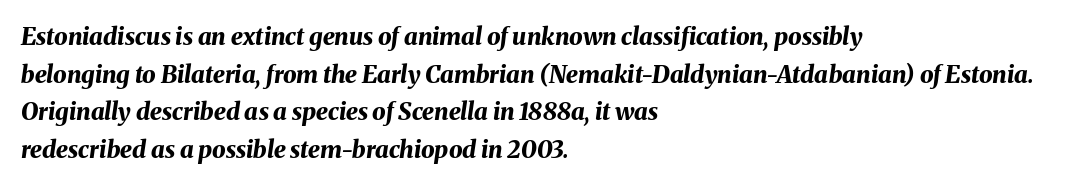
The image shows 24 px bold type, italic (leaning right); set left-aligned, normal line spacing (1.57x), normal letter spacing, not underlined.
